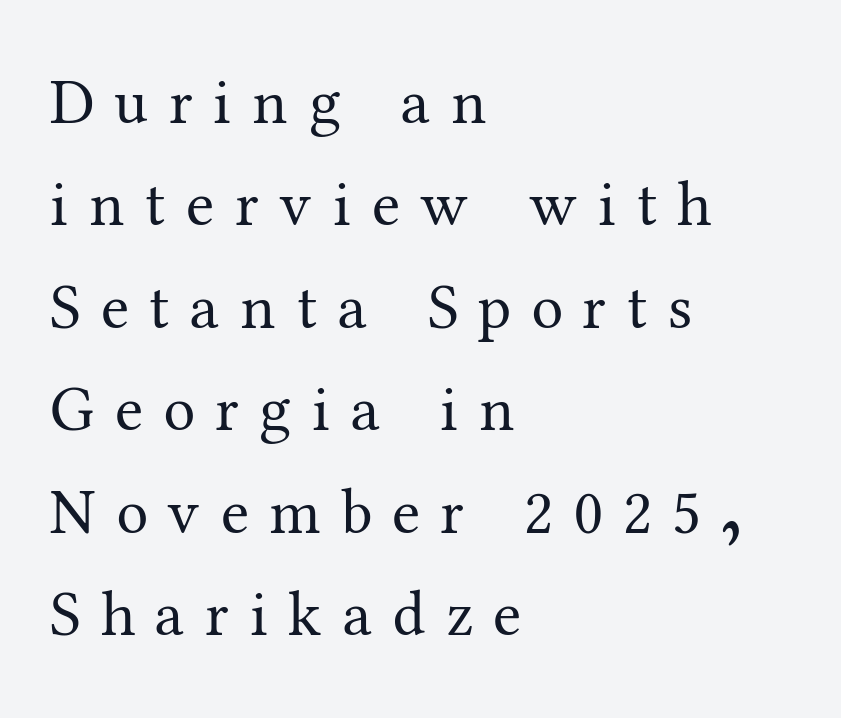
Varying glyph widths throughout — classic text-font behaviour. No heavy texture on the line: the type isn't bold. The horizontal fit of the characters is loose and conspicuously gappy. Rows of type keep a routine distance in the vertical direction. Descenders hang freely into open space. Where is the straight margin? On the left.
